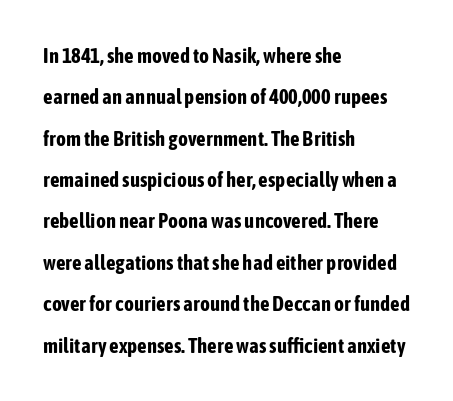
{"italic": "no", "bold": "yes", "underline": "no", "align": "left", "line_spacing": "loose", "line_spacing_ratio": 1.97, "letter_spacing": "normal", "letter_spacing_em": 0.0, "glyph_px": 21}
